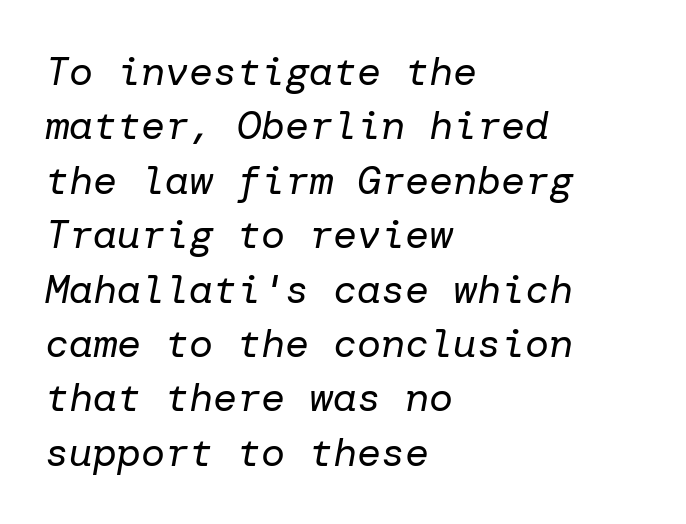
The image shows 40 px regular-weight type, italic (leaning right); set left-aligned, normal line spacing (1.36x), normal letter spacing, not underlined; low stroke contrast and a medium x-height.
